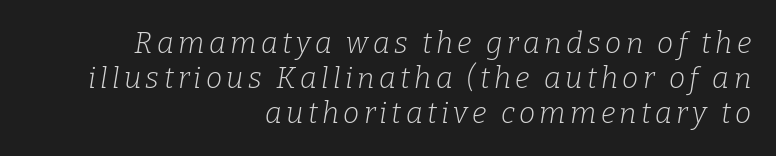
Heft: none added — not bold. Note: serifs present on the glyphs. Looking at the ascenders, they clearly lean. Visually the block forms a straight wall on the right and a jagged coastline on the left. Unmarked baselines from the first word to the last. These lines are rendered in a variable-pitch font.
